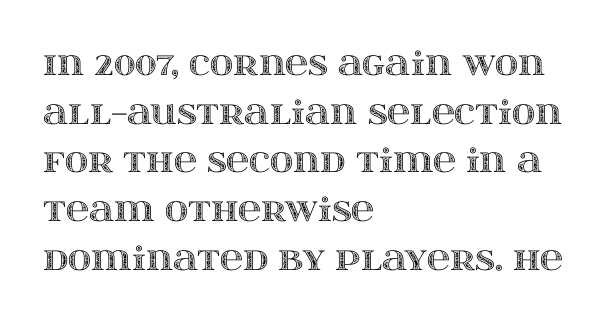
{"italic": "no", "width": "wide", "x_height": "large", "monospaced": "no", "underline": "no", "align": "left", "line_spacing": "normal", "line_spacing_ratio": 1.52, "letter_spacing": "normal", "letter_spacing_em": 0.0, "glyph_px": 32}
